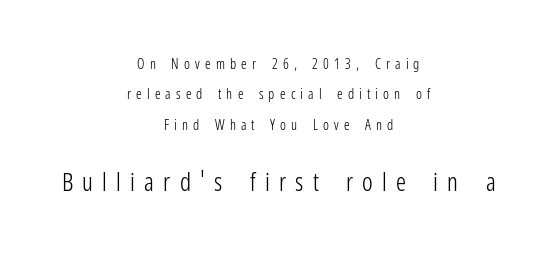
Q: Is the text bold? A: No.
Q: Is the text italic (slanted)? A: No, it is upright.
Q: Is the text underlined? A: No.
Q: How is the paragraph aligned? A: Centered.
Q: Is the spacing between letters normal or unusually wide? A: Unusually wide.
Q: Is the spacing between lines tight, normal or loose? A: Loose.
Q: Which block of text is set in a larger size, the first (top) or the second (bottom)? A: The second (bottom) one.
